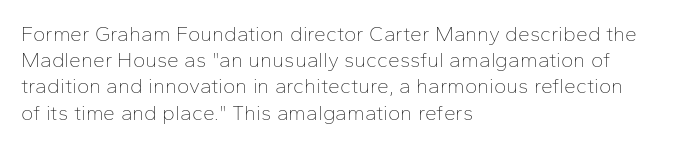
Does extra space separate the letters? No, they use regular spacing. Layout note: lines flush left. The area under the type is left untouched. This reads as an unemphasized weight, regular at the heaviest. This is roman type, the default non-slanted kind. Vertical spacing — default.
